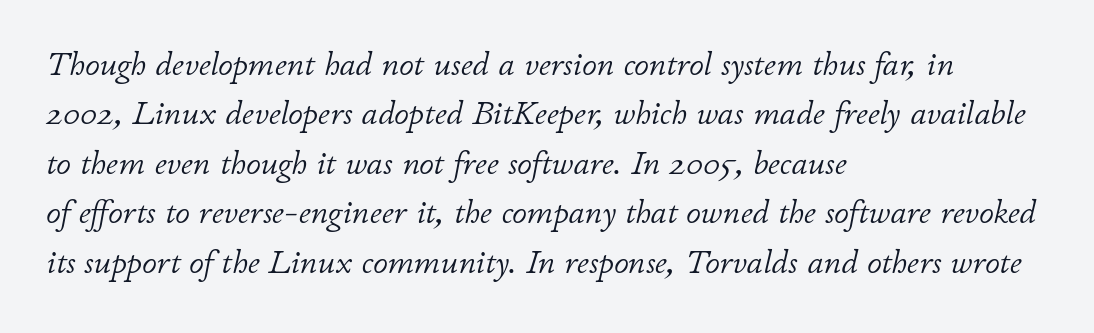
Any mark beneath the type? The region is blank. Tracking value appears to be zero — textbook default spacing. The specimen reads as italic at a glance. One glance says typical: line gaps are just what's usual. No letter is thick-stroked: the sample isn't bold.
